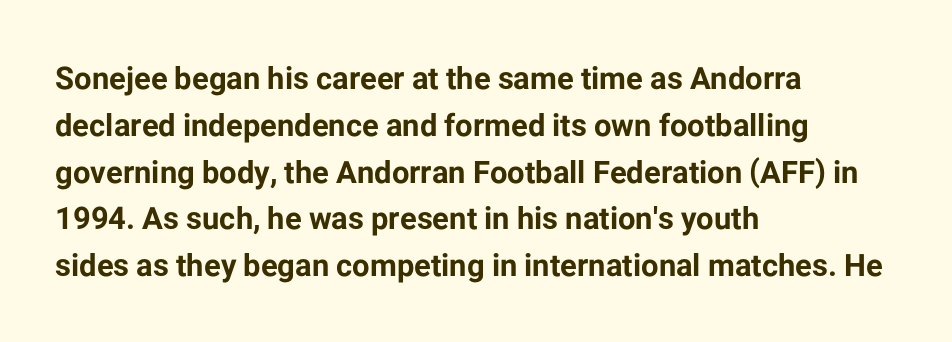
The image shows 31 px bold sans-serif type, upright; set left-aligned, normal line spacing (1.51x), normal letter spacing, not underlined; low stroke contrast and a medium x-height.
